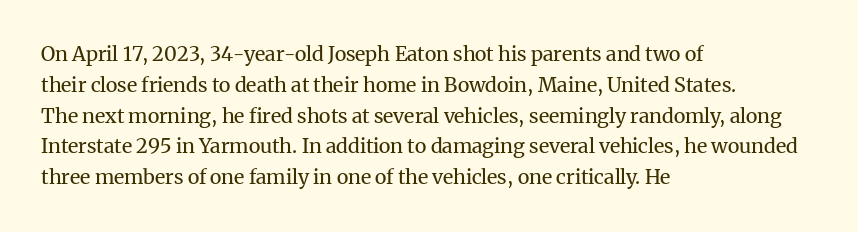
Unmarked baselines from the first word to the last. Between one letter and the next there's only the usual sliver of space. Left-aligned paragraph, ragged on the right. Compared with typical paragraphs, the rows here are spaced about the same. It's the straight-up-and-down kind of type.
